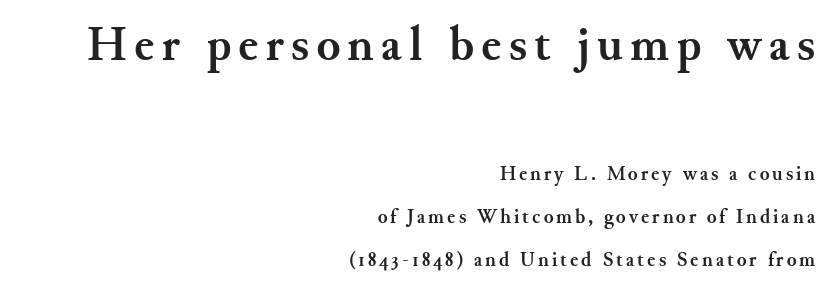
The foot of each line stays bare and open. The initial chunk of copy outweighs the following chunk in type size. The font family rendered here belongs to the serif group. Every letter is thick-stroked: bold, no question. The rendering uses natural spacing where letterforms have individual widths.
